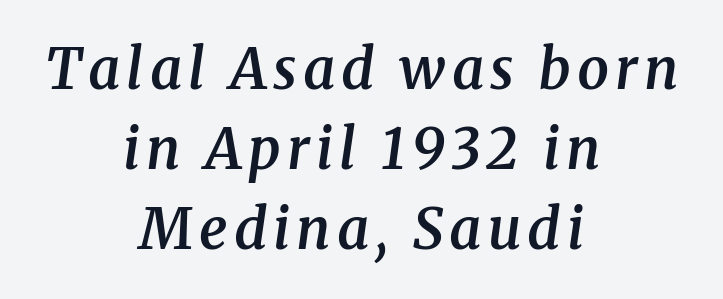
The paragraph has two soft edges and a firm central axis. Regarding serifs, this sample has them. On the weight axis this lands at semibold, roughly 600. These lines are rendered in a variable-pitch font.
